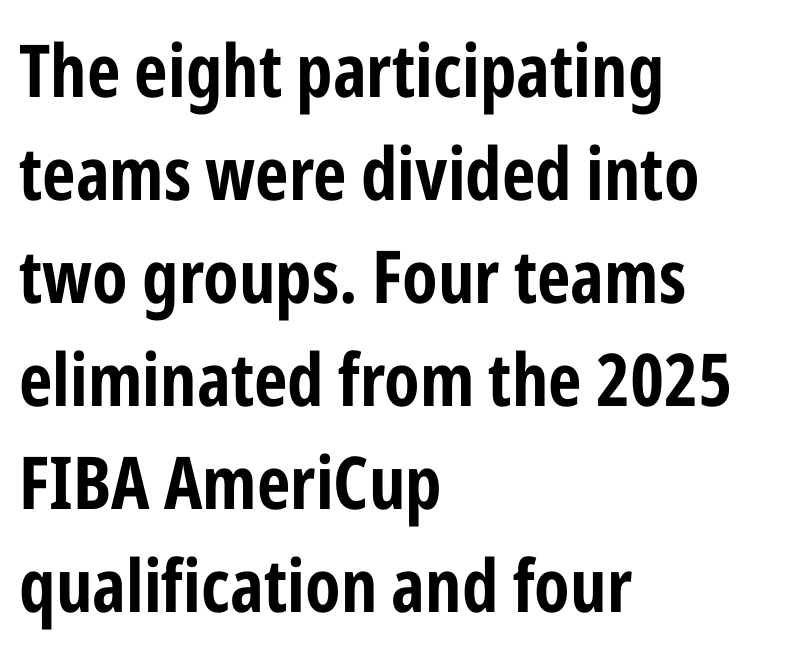
Q: Is the text bold? A: Yes.
Q: Is the text italic (slanted)? A: No, it is upright.
Q: Is the typeface a serif or a sans-serif typeface? A: Sans-serif.
Q: Is the text underlined? A: No.
Q: How is the paragraph aligned? A: Left-aligned.
Q: Is the spacing between letters normal or unusually wide? A: Normal.
Q: Is the spacing between lines tight, normal or loose? A: Normal.
Q: Width (condensed, normal, or wide)? A: Condensed.
Q: Stroke contrast? A: Low.
Q: x-height? A: Medium.
Q: Monospaced? A: No.
